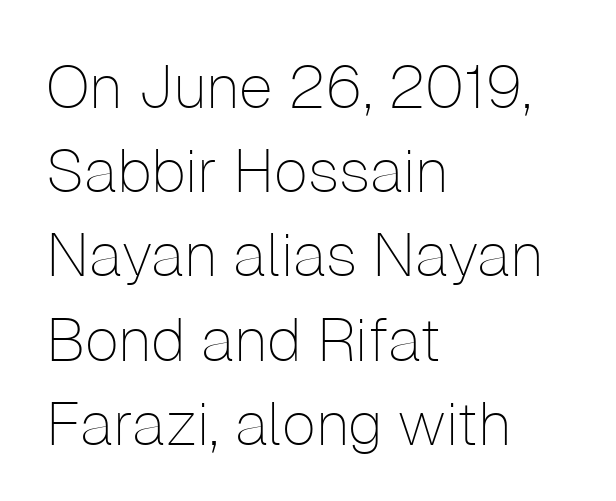
Q: Is the text bold? A: No.
Q: Is the text italic (slanted)? A: No, it is upright.
Q: Is the typeface a serif or a sans-serif typeface? A: Sans-serif.
Q: Is the text underlined? A: No.
Q: How is the paragraph aligned? A: Left-aligned.
Q: Is the spacing between letters normal or unusually wide? A: Normal.
Q: Is the spacing between lines tight, normal or loose? A: Normal.
Q: Width (condensed, normal, or wide)? A: Normal.
Q: Stroke contrast? A: Low.
Q: x-height? A: Medium.
Q: Monospaced? A: No.
